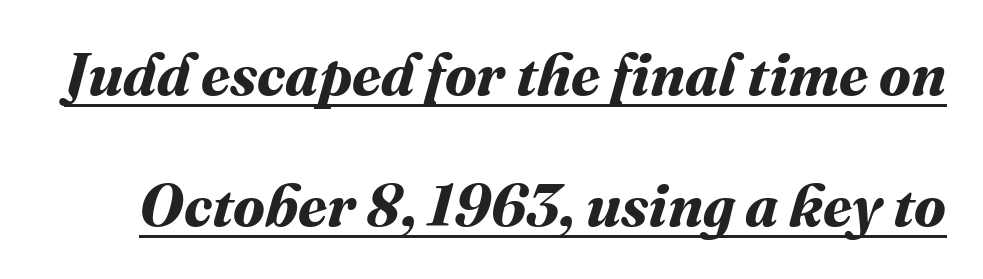
A typesetter would call this proportional, since set widths differ per character. Baseline-to-baseline distance is far greater than the letter height. Characters follow at the spacing the type designer built in. Does a line run under the words? Yes, clearly.
